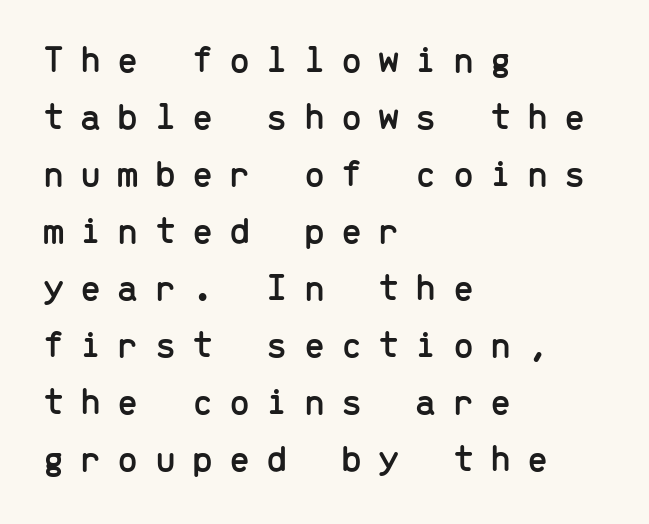
The image shows 38 px sans-serif type, upright, monospaced; set left-aligned, normal line spacing (1.5x), unusually wide letter spacing (+0.42 em), not underlined; low stroke contrast and a medium x-height.
